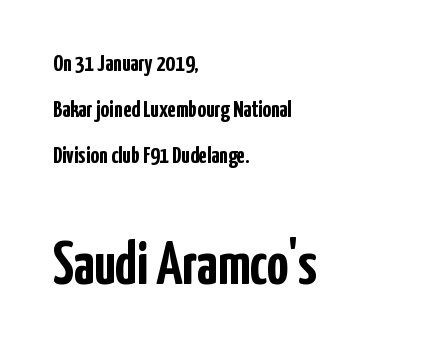
{"serif": "no", "italic": "no", "bold": "yes", "weight": "semibold", "width": "condensed", "stroke_contrast": "low", "x_height": "medium", "monospaced": "no", "underline": "no", "align": "left", "line_spacing": "loose", "line_spacing_ratio": 1.92, "letter_spacing": "normal", "letter_spacing_em": 0.0, "larger_block": "second", "size_ratio": 2.5, "glyph_px": 60}
